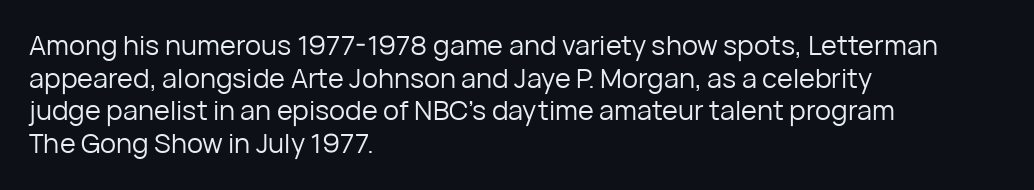
The image shows 27 px text type, upright; set left-aligned, line spacing 1.21x, normal letter spacing, not underlined.
